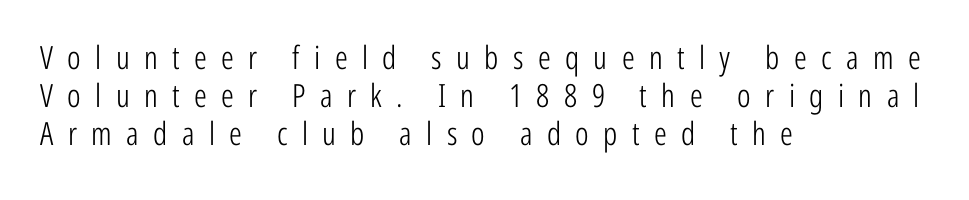
The image shows 32 px light, condensed sans-serif type, upright; set left-aligned, line spacing 1.19x, unusually wide letter spacing (+0.45 em), not underlined; low stroke contrast and a medium x-height.
